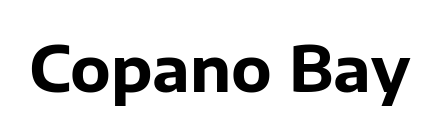
{"serif": "no", "italic": "no", "bold": "yes", "weight": "bold", "width": "normal", "stroke_contrast": "low", "x_height": "medium", "monospaced": "no", "underline": "no", "letter_spacing": "normal", "letter_spacing_em": 0.0, "glyph_px": 63}
